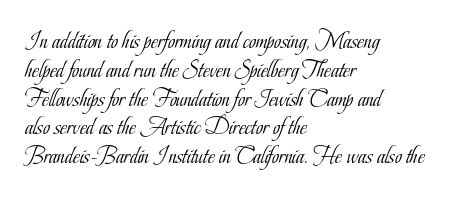
Q: Is the text bold? A: No.
Q: Is the text italic (slanted)? A: Yes.
Q: Is the text underlined? A: No.
Q: How is the paragraph aligned? A: Left-aligned.
Q: Is the spacing between letters normal or unusually wide? A: Normal.
